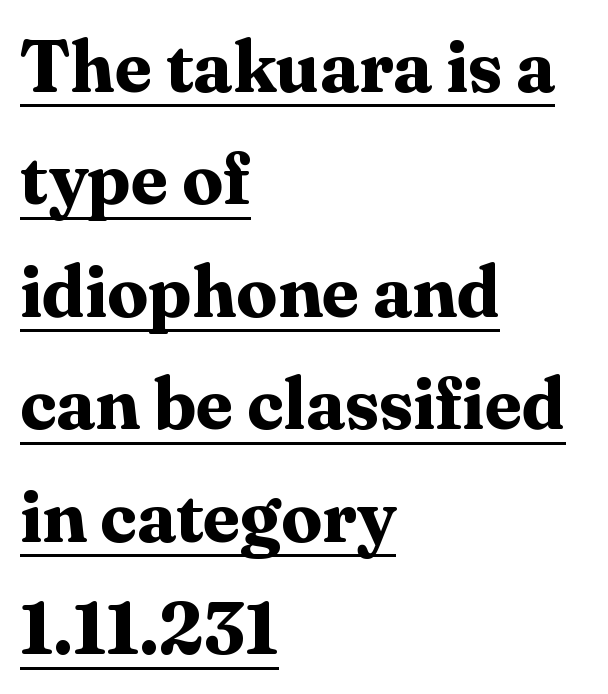
{"serif": "yes", "italic": "no", "bold": "yes", "weight": "bold", "width": "normal", "stroke_contrast": "medium", "x_height": "medium", "monospaced": "no", "underline": "yes", "align": "left", "line_spacing": "normal", "line_spacing_ratio": 1.54, "letter_spacing": "normal", "letter_spacing_em": 0.0, "glyph_px": 73}
